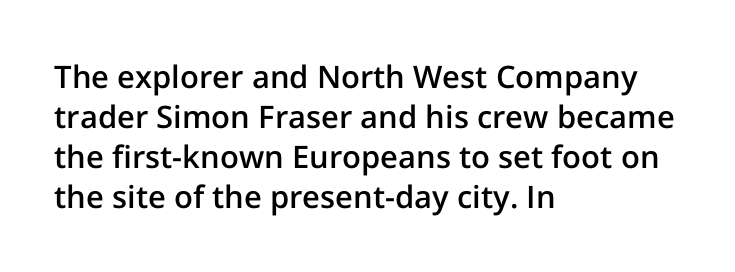
Q: Is the text bold? A: Semi-bold.
Q: Is the text italic (slanted)? A: No, it is upright.
Q: Is the typeface a serif or a sans-serif typeface? A: Sans-serif.
Q: Is the text underlined? A: No.
Q: How is the paragraph aligned? A: Left-aligned.
Q: Is the spacing between letters normal or unusually wide? A: Normal.
Q: Is the spacing between lines tight, normal or loose? A: Normal.
Q: Width (condensed, normal, or wide)? A: Normal.
Q: Stroke contrast? A: Low.
Q: x-height? A: Medium.
Q: Monospaced? A: No.
